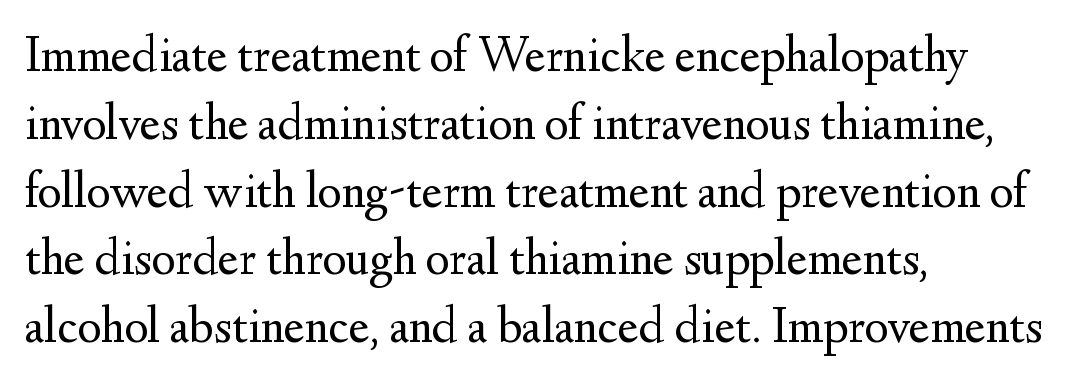
{"serif": "yes", "italic": "no", "bold": "no", "weight": "regular", "width": "normal", "stroke_contrast": "medium", "x_height": "small", "monospaced": "no", "underline": "no", "align": "left", "line_spacing": "normal", "line_spacing_ratio": 1.33, "letter_spacing": "normal", "letter_spacing_em": 0.0, "glyph_px": 51}
